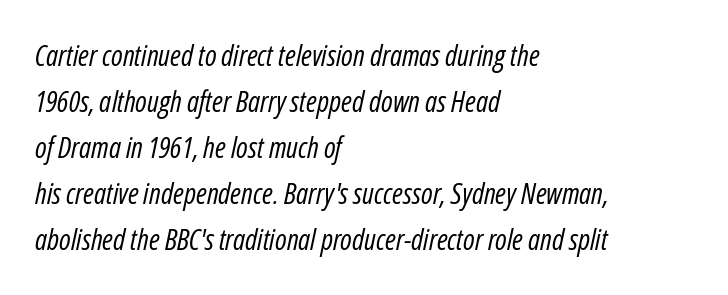
Q: Is the text bold? A: No.
Q: Is the text italic (slanted)? A: Yes, it leans right by about 12 degrees.
Q: Is the text underlined? A: No.
Q: How is the paragraph aligned? A: Left-aligned.
Q: Is the spacing between letters normal or unusually wide? A: Normal.
Q: Is the spacing between lines tight, normal or loose? A: Normal.
Q: Width (condensed, normal, or wide)? A: Condensed.
Q: Stroke contrast? A: Low.
Q: x-height? A: Medium.
Q: Monospaced? A: No.
